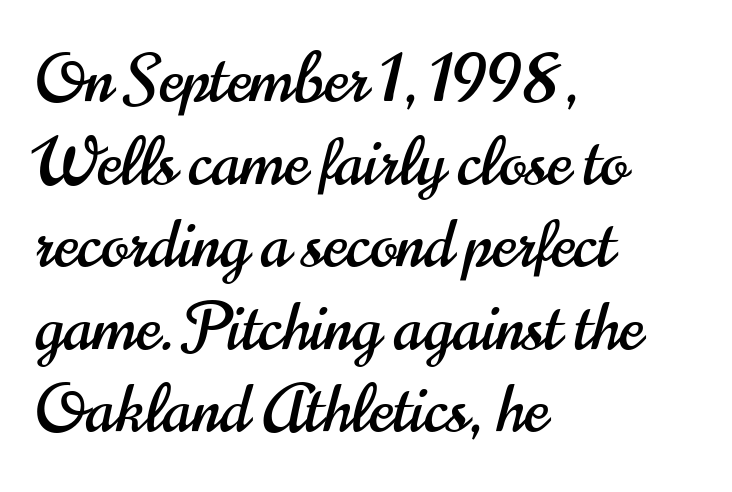
{"serif": "no", "width": "condensed", "stroke_contrast": "high", "x_height": "small", "monospaced": "no", "underline": "no", "align": "left", "line_spacing": "normal", "line_spacing_ratio": 1.27, "letter_spacing": "normal", "letter_spacing_em": 0.0, "glyph_px": 65}
